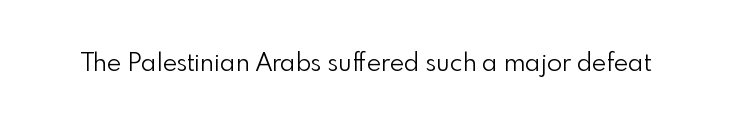
{"italic": "no", "bold": "no", "underline": "no", "letter_spacing": "normal", "letter_spacing_em": 0.0, "glyph_px": 25}
